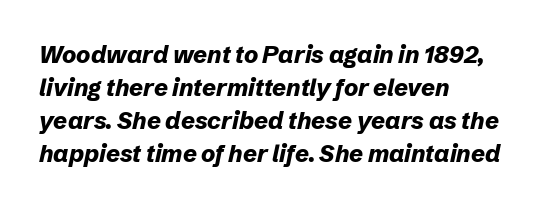
Letters rest on an invisible, unmarked baseline. The lettering tilts uniformly, giving the passage an italic look. Stroke thickness is high; the sample reads as a true bold. One-word summary of the alignment: left. Regarding leading, the lines here are spaced in the standard way.
